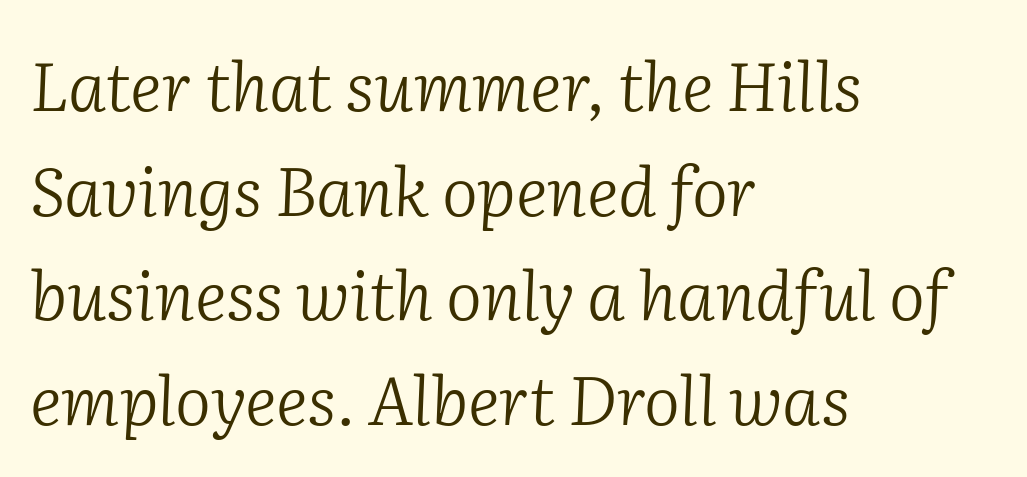
Q: Is the text bold? A: No.
Q: Is the text italic (slanted)? A: Yes, it leans right by about 2 degrees.
Q: Is the typeface a serif or a sans-serif typeface? A: Serif.
Q: Is the text underlined? A: No.
Q: How is the paragraph aligned? A: Left-aligned.
Q: Is the spacing between letters normal or unusually wide? A: Normal.
Q: Is the spacing between lines tight, normal or loose? A: Normal.
Q: Width (condensed, normal, or wide)? A: Normal.
Q: Stroke contrast? A: Low.
Q: x-height? A: Medium.
Q: Monospaced? A: No.
